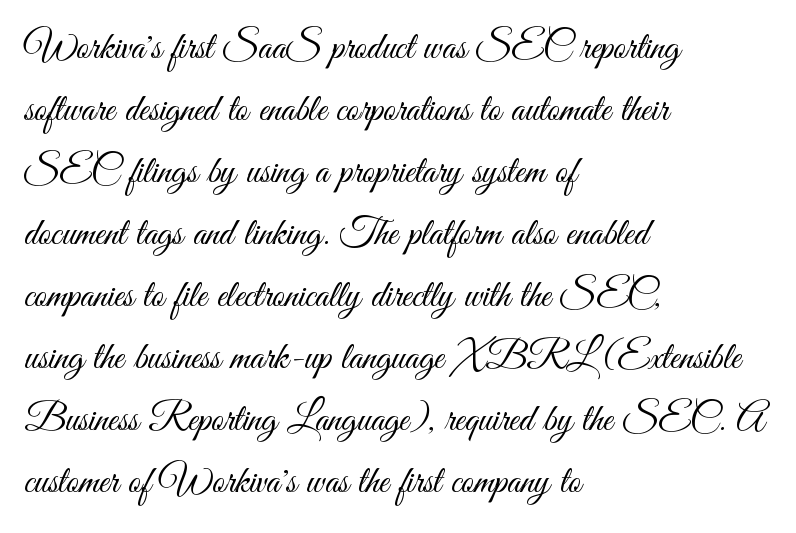
{"serif": "no", "bold": "no", "weight": "light", "width": "condensed", "stroke_contrast": "medium", "x_height": "small", "monospaced": "no", "underline": "no", "align": "left", "line_spacing": "normal", "line_spacing_ratio": 1.59, "letter_spacing": "normal", "letter_spacing_em": 0.0, "glyph_px": 39}
